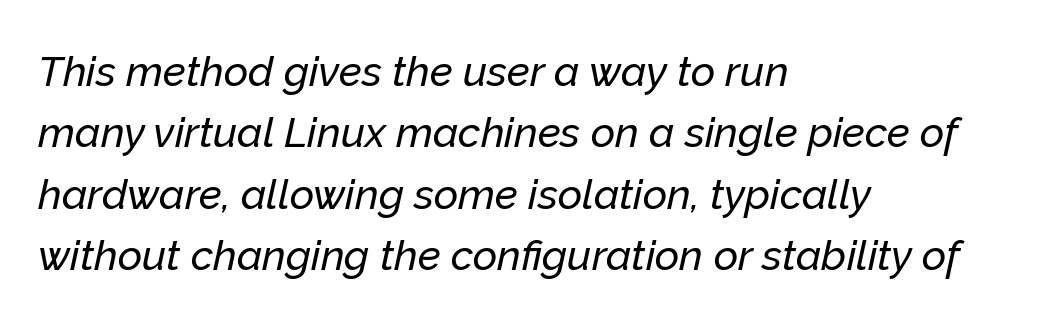
Q: Is the text italic (slanted)? A: Yes, it leans right by about 12 degrees.
Q: Is the text underlined? A: No.
Q: How is the paragraph aligned? A: Left-aligned.
Q: Is the spacing between letters normal or unusually wide? A: Normal.
Q: Is the spacing between lines tight, normal or loose? A: Normal.
Q: Width (condensed, normal, or wide)? A: Normal.
Q: Stroke contrast? A: Low.
Q: x-height? A: Medium.
Q: Monospaced? A: No.
